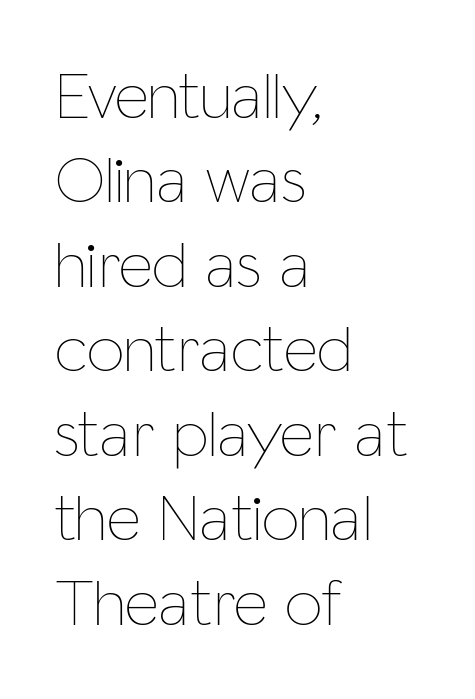
{"italic": "no", "bold": "no", "weight": "thin", "width": "condensed", "stroke_contrast": "low", "x_height": "medium", "monospaced": "no", "underline": "no", "align": "left", "line_spacing": "normal", "line_spacing_ratio": 1.26, "letter_spacing": "normal", "letter_spacing_em": 0.0, "glyph_px": 67}
